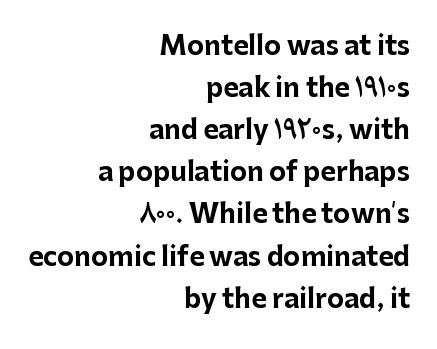
The image shows 26 px bold type, upright; set right-aligned, normal line spacing (1.62x), normal letter spacing, not underlined.
